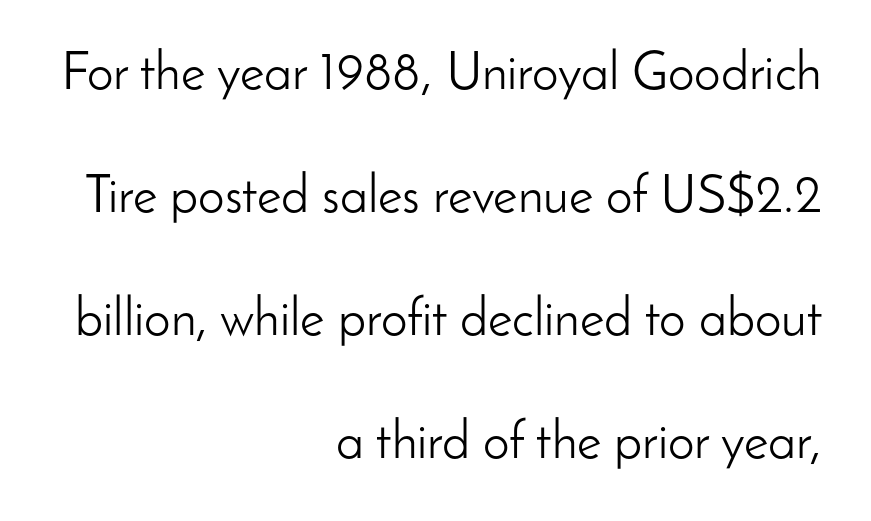
The image shows 53 px light sans-serif type, upright; set right-aligned, loose line spacing (2.32x), normal letter spacing, not underlined; low stroke contrast and a small x-height.
